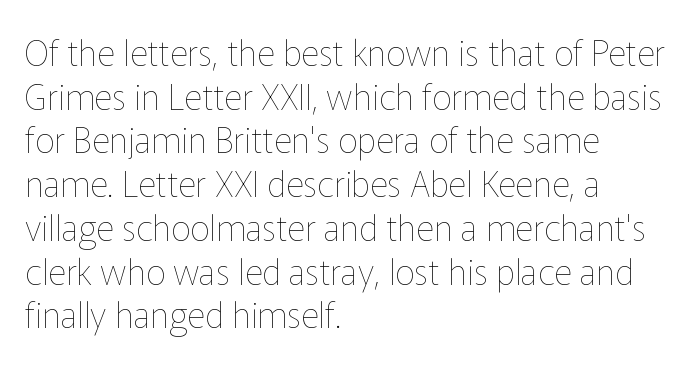
Vertical stems look standard width or narrower in stroke. The space between consecutive lines is moderate. Vertical strokes here are truly vertical. The space beneath each line is pristine and unruled. Line starts are locked; line ends wander.
